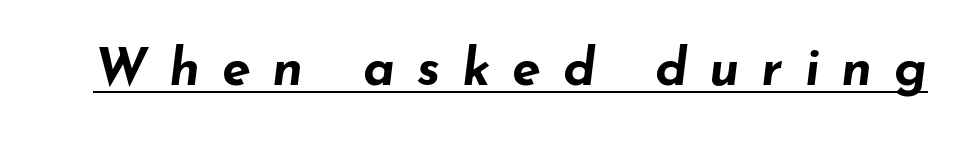
{"italic": "yes", "lean": "right", "slant_degrees": 7, "bold": "yes", "weight": "bold", "width": "wide", "stroke_contrast": "low", "x_height": "small", "monospaced": "no", "underline": "yes", "letter_spacing": "wide", "letter_spacing_em": 0.42, "glyph_px": 52}
